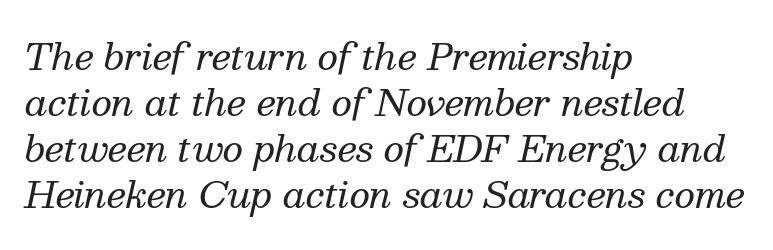
The image shows 36 px regular-weight serif type, italic (leaning right); set left-aligned, normal line spacing (1.28x), normal letter spacing, not underlined; medium stroke contrast and a medium x-height.
